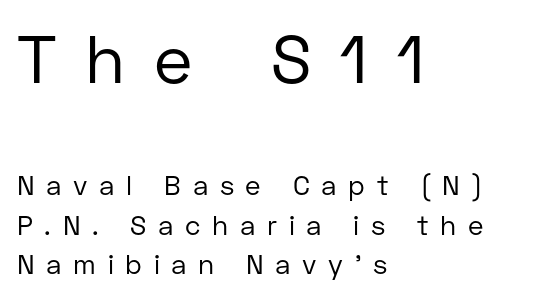
A student would call this left alignment; a typographer would say flush left, rag right. The block of text has a typical density, with ordinary space between rows. The letterforms sit at book weight or below. Honestly, the letter spacing is so wide it's the main thing you notice. The gap between lines stays unmarked. Here the designer chose a conventional face with non-uniform glyph widths.
